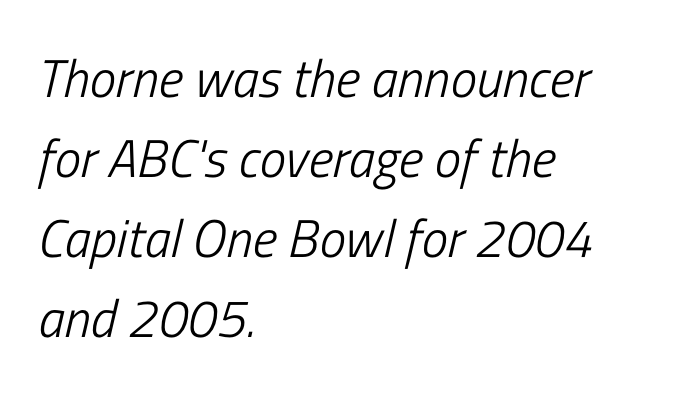
{"italic": "yes", "lean": "right", "slant_degrees": 13, "bold": "no", "weight": "light", "width": "condensed", "stroke_contrast": "low", "x_height": "medium", "monospaced": "no", "underline": "no", "align": "left", "line_spacing": "normal", "line_spacing_ratio": 1.51, "letter_spacing": "normal", "letter_spacing_em": 0.0, "glyph_px": 53}
